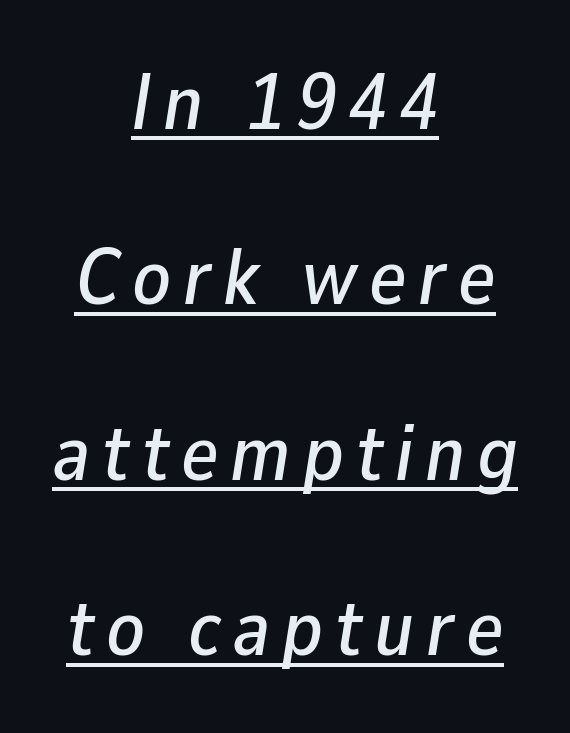
{"italic": "yes", "lean": "right", "slant_degrees": 9, "width": "normal", "stroke_contrast": "low", "x_height": "medium", "monospaced": "no", "underline": "yes", "align": "center", "line_spacing": "loose", "line_spacing_ratio": 2.22, "glyph_px": 79}
